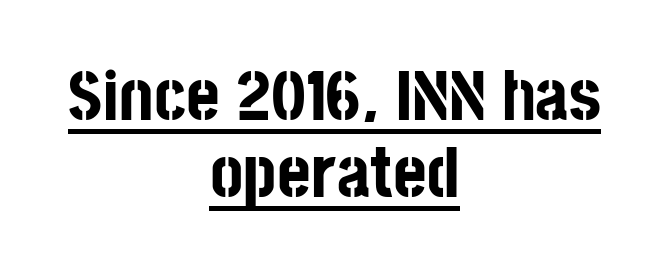
{"serif": "no", "italic": "no", "bold": "yes", "weight": "bold", "width": "condensed", "stroke_contrast": "low", "x_height": "large", "monospaced": "no", "underline": "yes", "align": "center", "line_spacing": "tight", "line_spacing_ratio": 1.07, "letter_spacing": "normal", "letter_spacing_em": 0.0, "glyph_px": 72}
